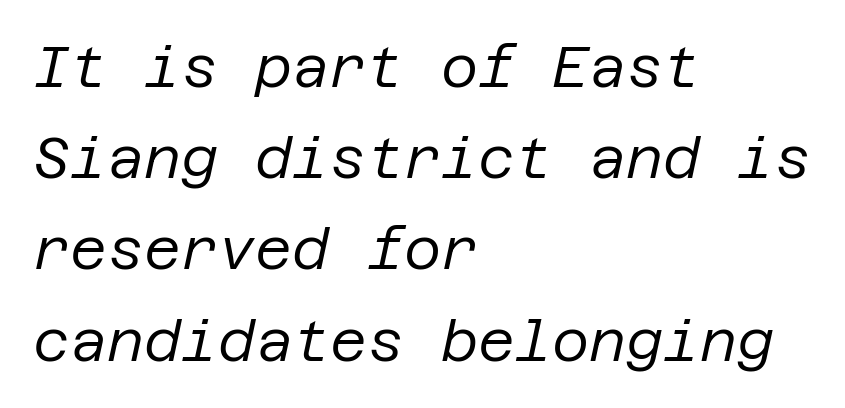
Q: Is the text bold? A: No.
Q: Is the text italic (slanted)? A: Yes, it leans right by about 12 degrees.
Q: Is the text underlined? A: No.
Q: How is the paragraph aligned? A: Left-aligned.
Q: Is the spacing between letters normal or unusually wide? A: Normal.
Q: Is the spacing between lines tight, normal or loose? A: Normal.
Q: Width (condensed, normal, or wide)? A: Normal.
Q: Stroke contrast? A: Low.
Q: x-height? A: Large.
